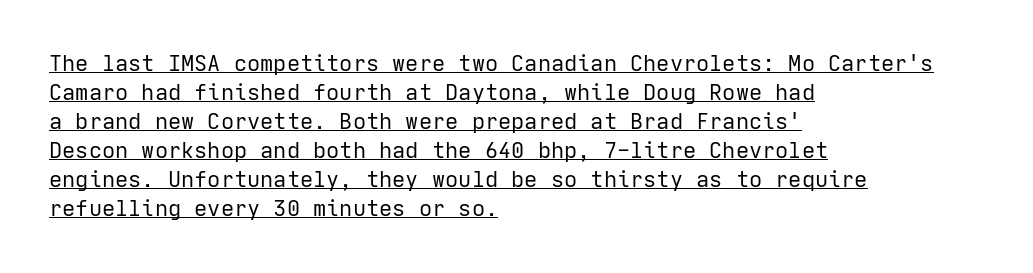
The image shows 22 px text type, upright; set left-aligned, normal line spacing (1.32x), normal letter spacing, underlined.
